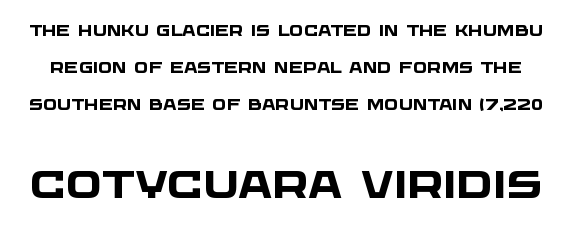
The image shows 38 px heavy, wide sans-serif type; set loose line spacing (2.46x), normal letter spacing, not underlined; the second (bottom) block is 2.53x larger; low stroke contrast and a large x-height.
